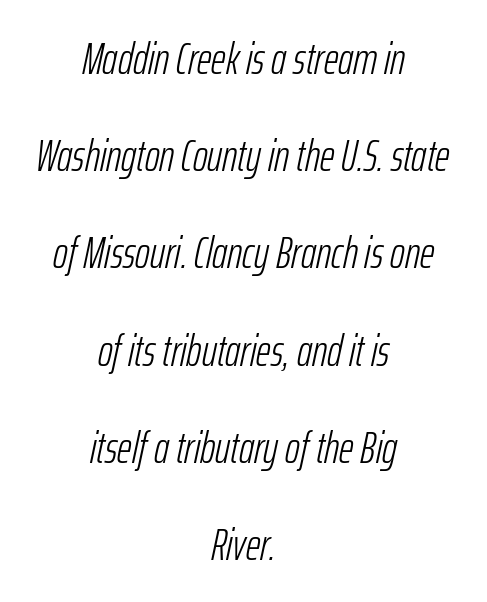
The image shows 45 px light, condensed type, italic (leaning right); set centered, loose line spacing (2.16x), normal letter spacing, not underlined; low stroke contrast and a medium x-height.
